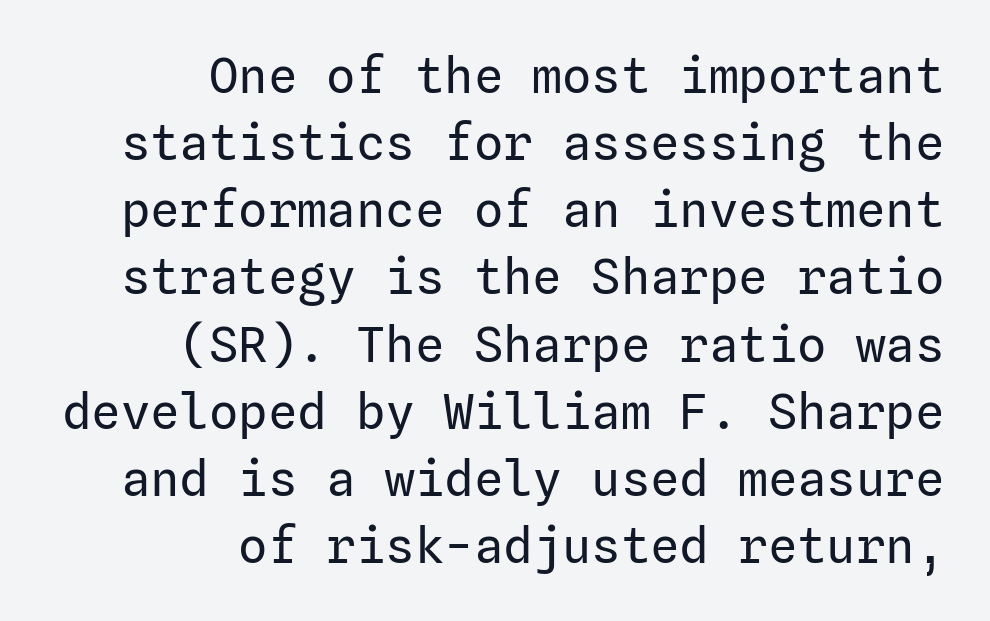
The image shows 49 px regular-weight sans-serif type, upright; set right-aligned, normal line spacing (1.37x), normal letter spacing, not underlined; low stroke contrast and a medium x-height.
